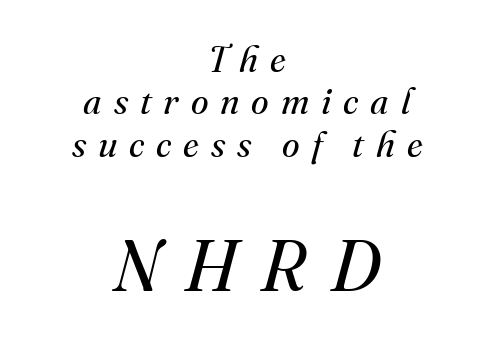
Q: Is the text bold? A: No.
Q: Is the text italic (slanted)? A: Yes, it leans right by about 16 degrees.
Q: Is the typeface a serif or a sans-serif typeface? A: Serif.
Q: Is the text underlined? A: No.
Q: How is the paragraph aligned? A: Centered.
Q: Is the spacing between letters normal or unusually wide? A: Unusually wide.
Q: Which block of text is set in a larger size, the first (top) or the second (bottom)? A: The second (bottom) one.
Q: Width (condensed, normal, or wide)? A: Normal.
Q: Stroke contrast? A: Medium.
Q: x-height? A: Small.
Q: Monospaced? A: No.
